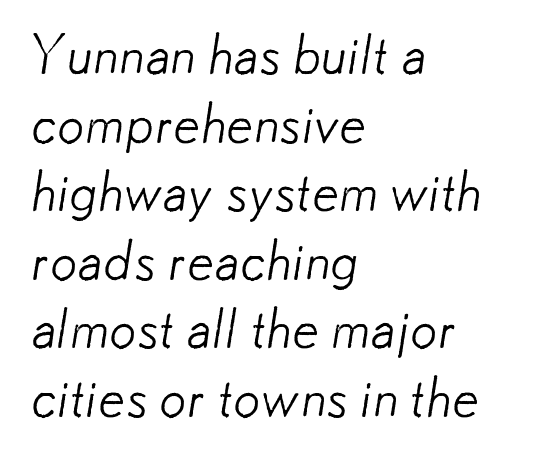
{"serif": "no", "bold": "no", "weight": "light", "width": "normal", "stroke_contrast": "low", "x_height": "small", "monospaced": "no", "underline": "no", "align": "left", "line_spacing": "normal", "line_spacing_ratio": 1.27, "letter_spacing": "normal", "letter_spacing_em": 0.0, "glyph_px": 54}
